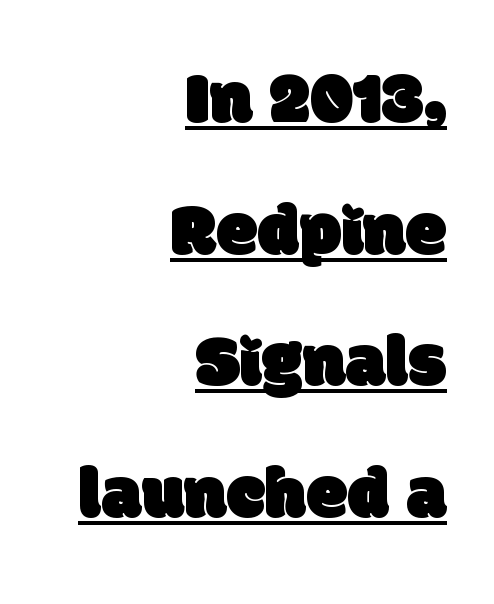
You could call the tracking neutral — neither tight nor loose. Visually the block forms a straight wall on the right and a jagged coastline on the left. This sample has the flowing, uneven cadence of proportional lettering. Serifs: no, the terminals of the letterforms are clean.
